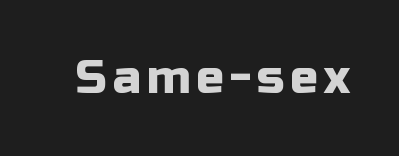
Q: Is the text italic (slanted)? A: No, it is upright.
Q: Is the typeface a serif or a sans-serif typeface? A: Sans-serif.
Q: Is the text underlined? A: No.
Q: Width (condensed, normal, or wide)? A: Normal.
Q: Stroke contrast? A: Low.
Q: x-height? A: Medium.
Q: Monospaced? A: No.
